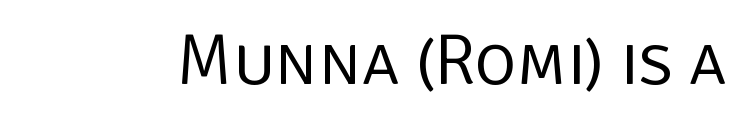
These lines are rendered in a variable-pitch font. No extra tracking has been applied to these lines. This rendering features lettering with no underline. Nope, no serifs anywhere on these letters. The weight would be labelled regular, book, light, or lighter still.
